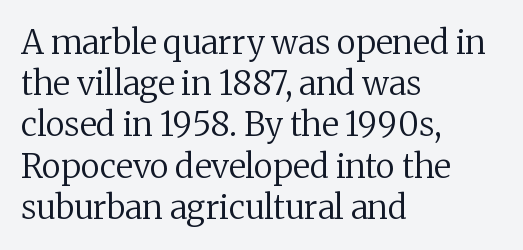
The lines in this sample share a left origin and differ only in where they stop. Type style note: has serifs. A typesetter would call this leading conventional body-copy spacing. The passage shown has conventional tracking throughout. Underline: absent. This sample has the flowing, uneven cadence of proportional lettering.
